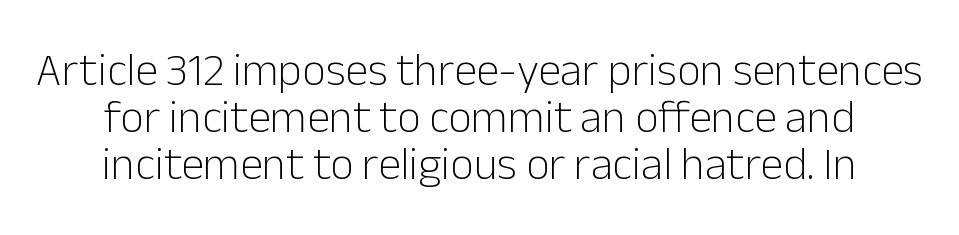
The image shows 46 px light sans-serif type, upright; set centered, tight line spacing (1.02x), normal letter spacing, not underlined; low stroke contrast and a medium x-height.
